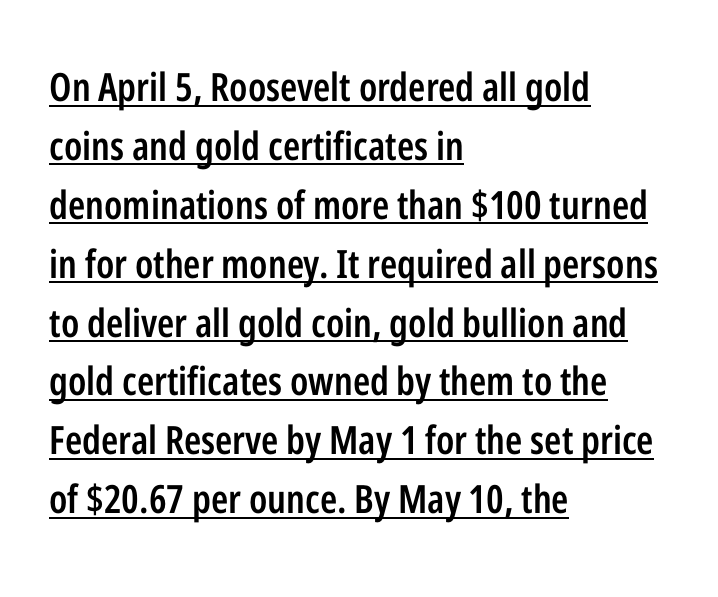
{"serif": "no", "italic": "no", "bold": "semi", "weight": "semibold", "width": "condensed", "stroke_contrast": "low", "x_height": "medium", "monospaced": "no", "underline": "yes", "align": "left", "line_spacing": "normal", "line_spacing_ratio": 1.51, "letter_spacing": "normal", "letter_spacing_em": 0.0, "glyph_px": 39}
